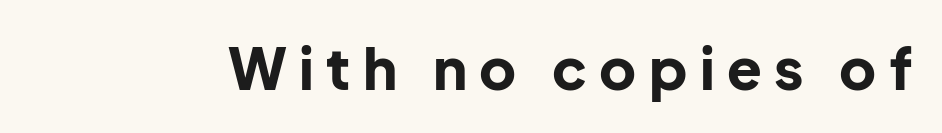
A typesetter would call this proportional, since set widths differ per character. Does the type have serifs? No, each stem ends abruptly. Unmarked baselines from the first word to the last. A roman cut, with each character standing at attention. The tracking jumps out immediately: characters are airy and widely separated.
